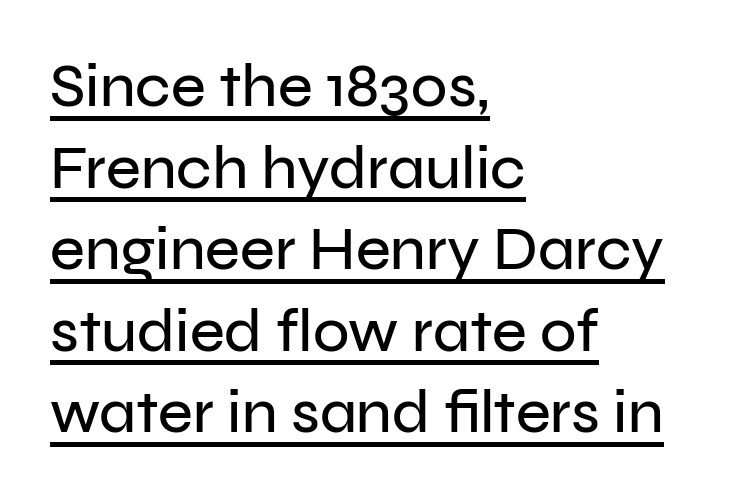
Q: Is the text italic (slanted)? A: No, it is upright.
Q: Is the typeface a serif or a sans-serif typeface? A: Sans-serif.
Q: Is the text underlined? A: Yes.
Q: How is the paragraph aligned? A: Left-aligned.
Q: Is the spacing between letters normal or unusually wide? A: Normal.
Q: Is the spacing between lines tight, normal or loose? A: Normal.
Q: Width (condensed, normal, or wide)? A: Normal.
Q: Stroke contrast? A: Low.
Q: x-height? A: Medium.
Q: Monospaced? A: No.
